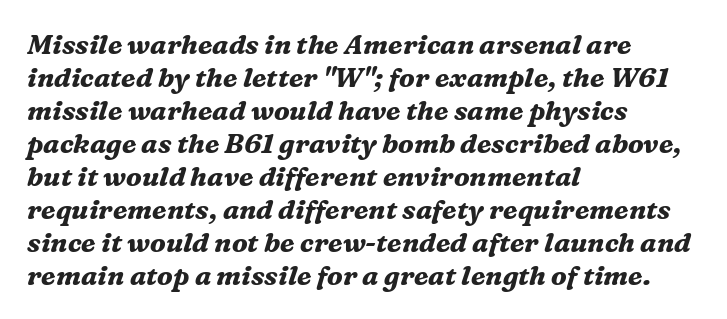
The image shows 27 px bold type, italic (leaning right); set left-aligned, line spacing 1.22x, normal letter spacing, not underlined.
